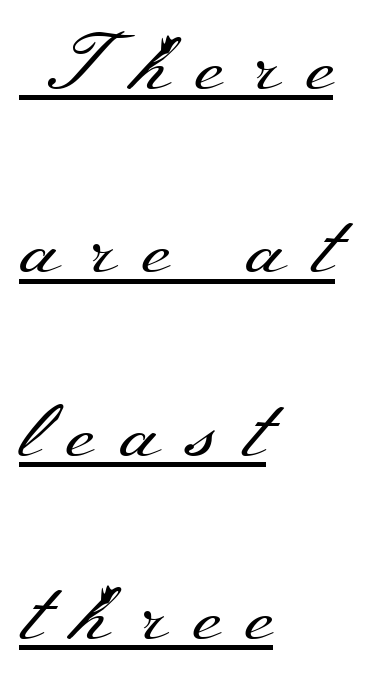
The image shows 79 px regular-weight, wide serif type; set left-aligned, loose line spacing (2.32x), unusually wide letter spacing (+0.33 em), underlined; medium stroke contrast and a small x-height.
